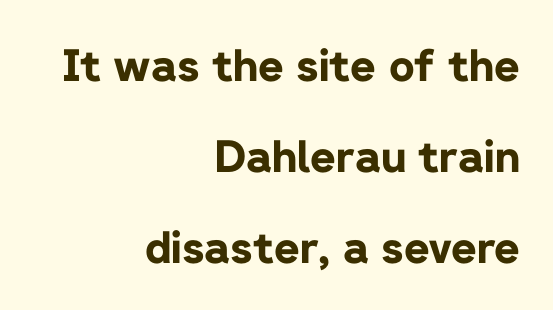
Q: Is the text bold? A: Yes.
Q: Is the text italic (slanted)? A: No, it is upright.
Q: Is the typeface a serif or a sans-serif typeface? A: Sans-serif.
Q: Is the text underlined? A: No.
Q: How is the paragraph aligned? A: Right-aligned.
Q: Is the spacing between letters normal or unusually wide? A: Normal.
Q: Is the spacing between lines tight, normal or loose? A: Loose.
Q: Width (condensed, normal, or wide)? A: Normal.
Q: Stroke contrast? A: Low.
Q: x-height? A: Medium.
Q: Monospaced? A: No.
